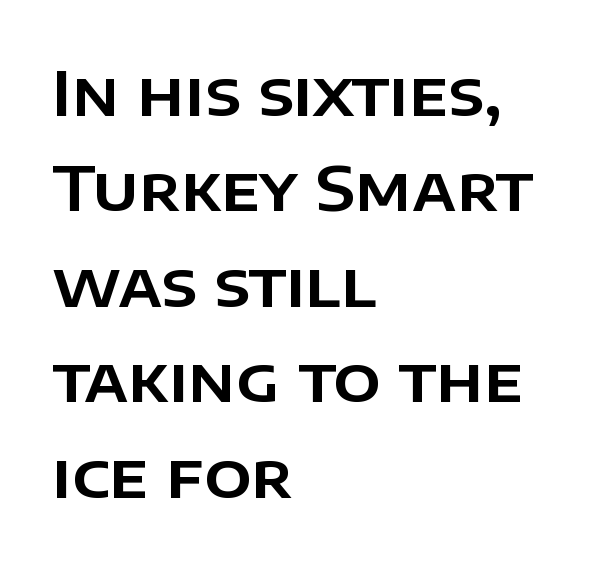
Compared with typical paragraphs, the rows here are spaced about the same. Character widths vary here, with narrow letters taking less room than wide ones. Are there feet on the stems? There aren't — it's a sans. Default kerning and tracking; the words read as compact shapes. The space directly below the letters is spotless. Each line starts at the same left margin while the right side varies.
